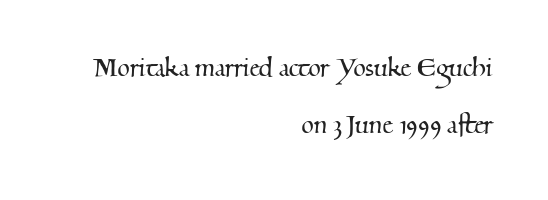
Each letter's strokes conclude with small projecting serifs. The string is rendered with underlining switched off. The face used here is proportionally spaced, like ordinary book or web type. Tracking value appears to be zero — textbook default spacing.
